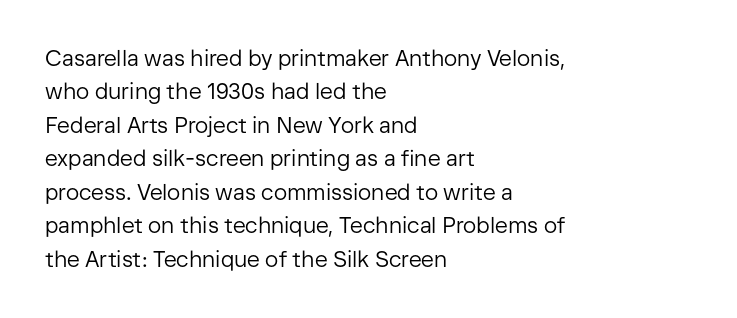
The image shows 22 px text type, upright; set left-aligned, normal line spacing (1.52x), normal letter spacing, not underlined.
